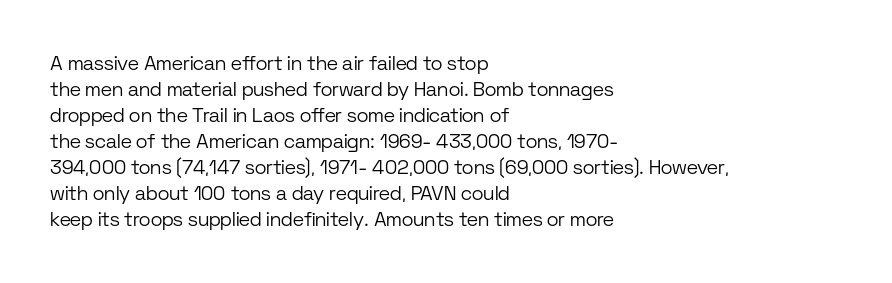
{"italic": "no", "bold": "no", "underline": "no", "align": "left", "line_spacing": "normal", "line_spacing_ratio": 1.3, "letter_spacing": "normal", "letter_spacing_em": 0.0, "glyph_px": 20}
